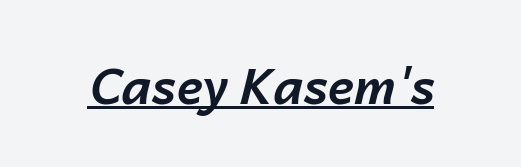
The image shows 49 px bold type, italic (leaning right); set normal letter spacing, underlined; low stroke contrast and a medium x-height.
